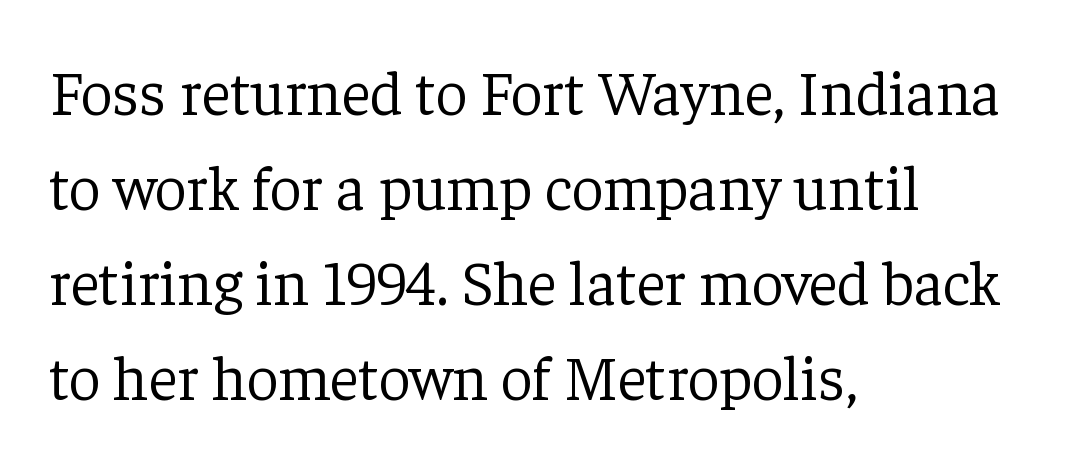
Q: Is the text bold? A: No.
Q: Is the text italic (slanted)? A: No, it is upright.
Q: Is the typeface a serif or a sans-serif typeface? A: Serif.
Q: Is the text underlined? A: No.
Q: How is the paragraph aligned? A: Left-aligned.
Q: Is the spacing between letters normal or unusually wide? A: Normal.
Q: Is the spacing between lines tight, normal or loose? A: Normal.
Q: Width (condensed, normal, or wide)? A: Normal.
Q: Stroke contrast? A: Low.
Q: x-height? A: Medium.
Q: Monospaced? A: No.
